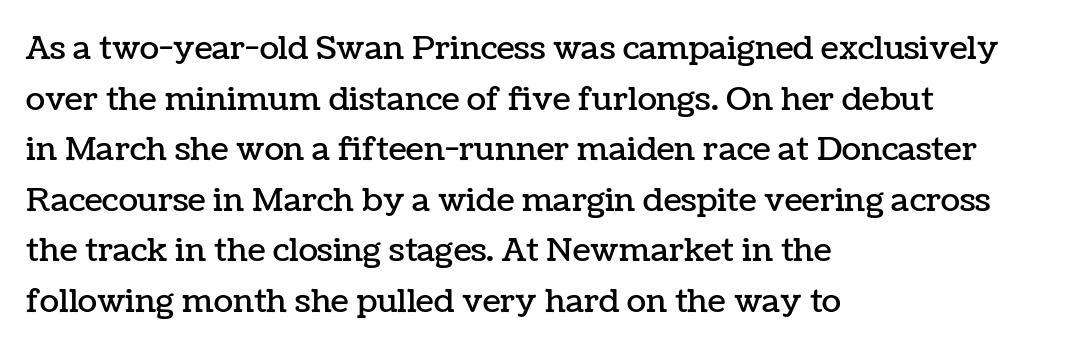
The image shows 32 px text type, upright; set left-aligned, normal line spacing (1.58x), normal letter spacing, not underlined; low stroke contrast and a medium x-height.
